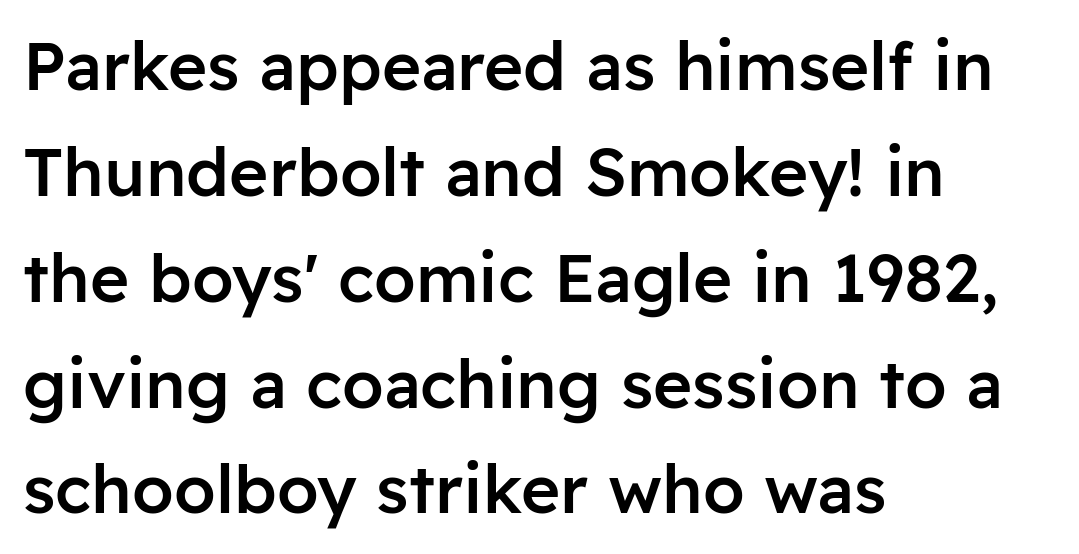
The image shows 67 px semibold sans-serif type, upright; set left-aligned, normal line spacing (1.58x), normal letter spacing, not underlined; low stroke contrast and a medium x-height.
